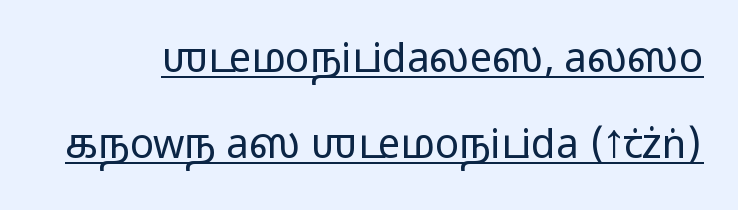
The image shows 40 px light, wide sans-serif type, upright; set loose line spacing (2.14x), normal letter spacing, underlined; low stroke contrast and a medium x-height.
